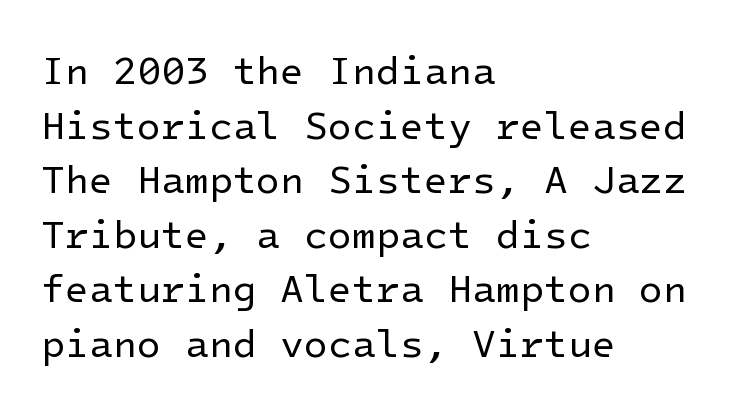
{"serif": "no", "italic": "no", "bold": "no", "weight": "regular", "width": "normal", "stroke_contrast": "low", "x_height": "medium", "underline": "no", "align": "left", "line_spacing": "normal", "line_spacing_ratio": 1.4, "letter_spacing": "normal", "letter_spacing_em": 0.0, "glyph_px": 39}
